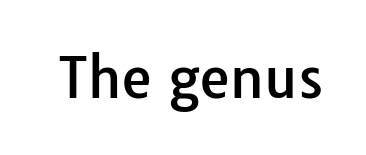
Q: Is the text italic (slanted)? A: No, it is upright.
Q: Is the typeface a serif or a sans-serif typeface? A: Sans-serif.
Q: Is the text underlined? A: No.
Q: Is the spacing between letters normal or unusually wide? A: Normal.
Q: Width (condensed, normal, or wide)? A: Normal.
Q: Stroke contrast? A: Low.
Q: x-height? A: Medium.
Q: Monospaced? A: No.
